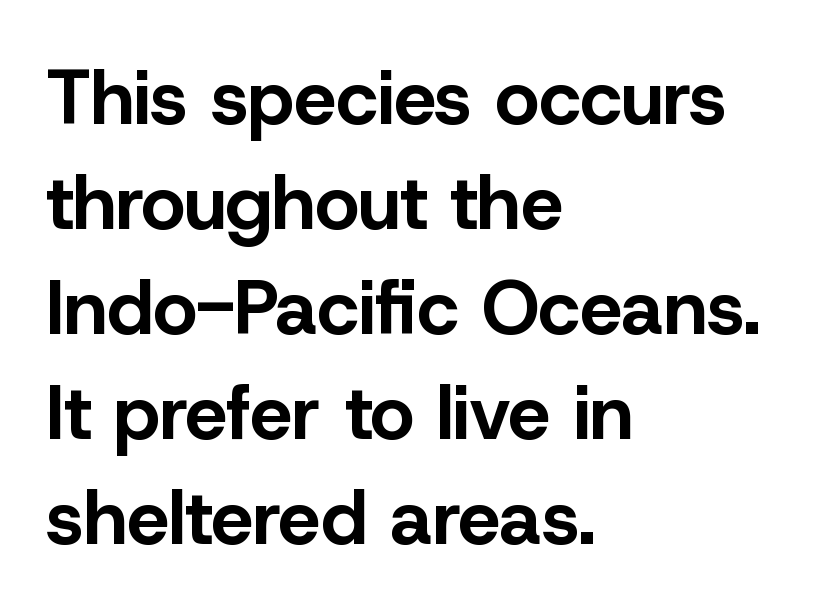
Q: Is the text bold? A: Yes.
Q: Is the text italic (slanted)? A: No, it is upright.
Q: Is the typeface a serif or a sans-serif typeface? A: Sans-serif.
Q: Is the text underlined? A: No.
Q: How is the paragraph aligned? A: Left-aligned.
Q: Is the spacing between letters normal or unusually wide? A: Normal.
Q: Is the spacing between lines tight, normal or loose? A: Normal.
Q: Width (condensed, normal, or wide)? A: Normal.
Q: Stroke contrast? A: Low.
Q: x-height? A: Medium.
Q: Monospaced? A: No.
